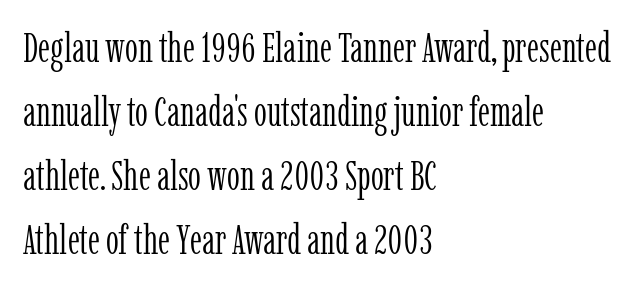
{"serif": "yes", "italic": "no", "bold": "no", "weight": "light", "width": "condensed", "stroke_contrast": "low", "x_height": "medium", "monospaced": "no", "underline": "no", "align": "left", "line_spacing": "normal", "line_spacing_ratio": 1.56, "letter_spacing": "normal", "letter_spacing_em": 0.0, "glyph_px": 41}
